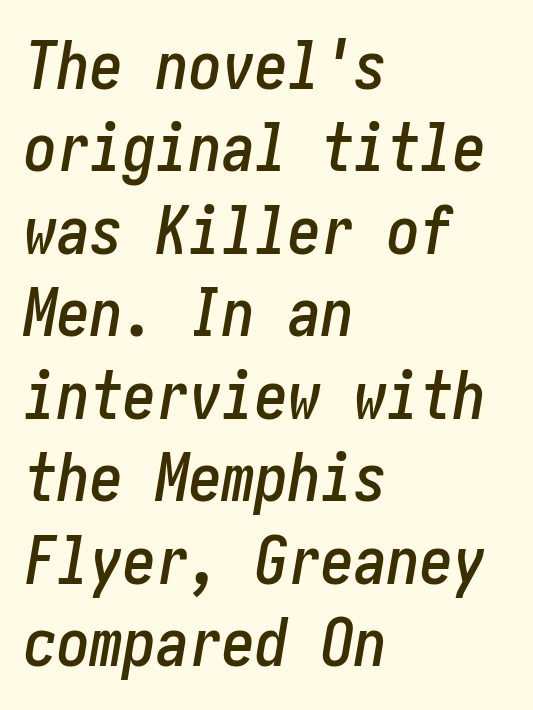
Q: Is the text italic (slanted)? A: Yes, it leans right by about 10 degrees.
Q: Is the text underlined? A: No.
Q: How is the paragraph aligned? A: Left-aligned.
Q: Is the spacing between letters normal or unusually wide? A: Normal.
Q: Is the spacing between lines tight, normal or loose? A: Normal.
Q: Width (condensed, normal, or wide)? A: Condensed.
Q: Stroke contrast? A: Low.
Q: x-height? A: Medium.
